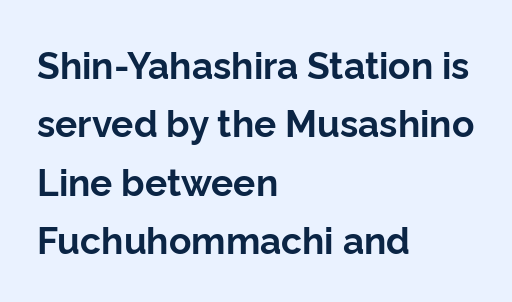
Q: Is the text bold? A: Yes.
Q: Is the text italic (slanted)? A: No, it is upright.
Q: Is the typeface a serif or a sans-serif typeface? A: Sans-serif.
Q: Is the text underlined? A: No.
Q: How is the paragraph aligned? A: Left-aligned.
Q: Is the spacing between letters normal or unusually wide? A: Normal.
Q: Is the spacing between lines tight, normal or loose? A: Normal.
Q: Width (condensed, normal, or wide)? A: Normal.
Q: Stroke contrast? A: Low.
Q: x-height? A: Medium.
Q: Monospaced? A: No.
